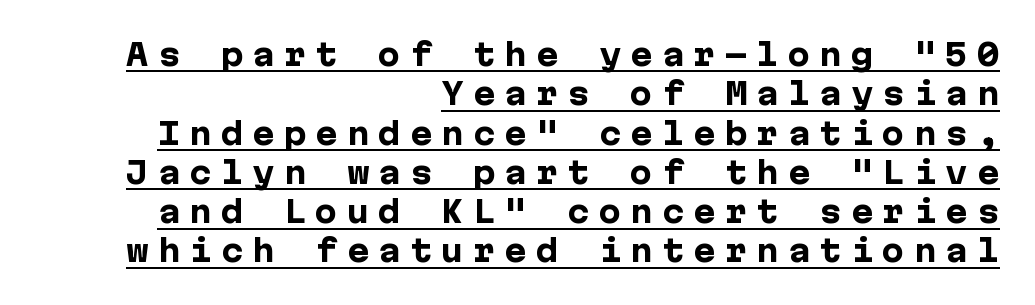
{"serif": "no", "italic": "no", "bold": "yes", "weight": "heavy", "width": "normal", "stroke_contrast": "low", "x_height": "medium", "underline": "yes", "align": "right", "line_spacing": "normal", "line_spacing_ratio": 1.31, "letter_spacing": "wide", "letter_spacing_em": 0.3, "glyph_px": 30}
